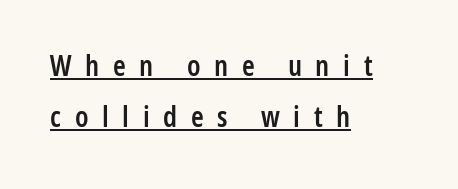
{"serif": "no", "italic": "no", "bold": "semi", "weight": "semibold", "width": "condensed", "stroke_contrast": "low", "x_height": "medium", "monospaced": "no", "underline": "yes", "align": "left", "line_spacing_ratio": 1.76, "letter_spacing": "wide", "letter_spacing_em": 0.47, "glyph_px": 29}
